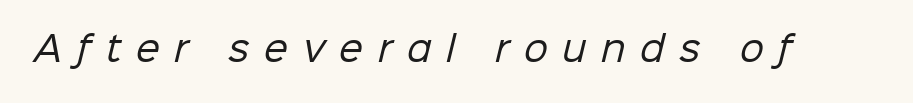
The image shows 34 px regular-weight sans-serif type; set unusually wide letter spacing (+0.43 em), not underlined; low stroke contrast and a medium x-height.
